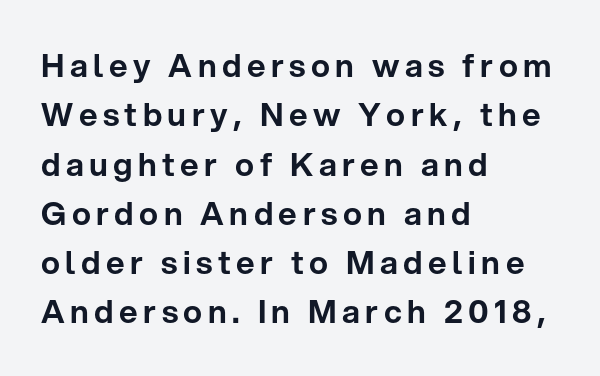
The image shows 32 px sans-serif type, upright; set left-aligned, normal line spacing (1.54x), not underlined; low stroke contrast and a medium x-height.
